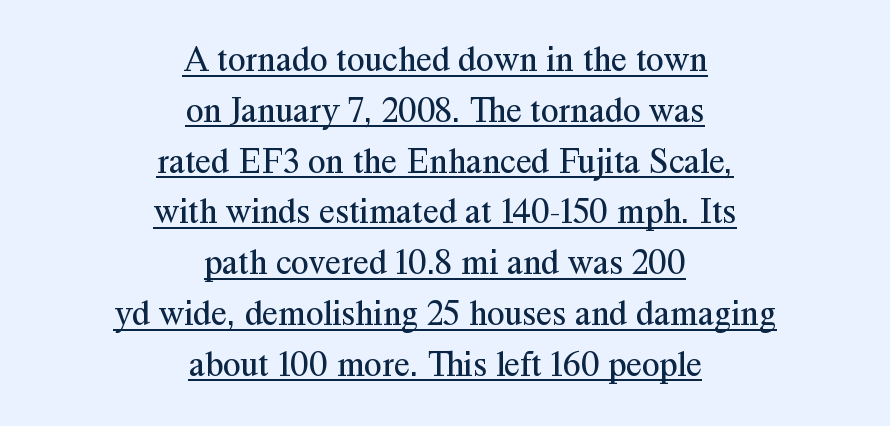
The image shows 36 px regular-weight serif type, upright; set centered, normal line spacing (1.41x), normal letter spacing, underlined; medium stroke contrast and a medium x-height.
